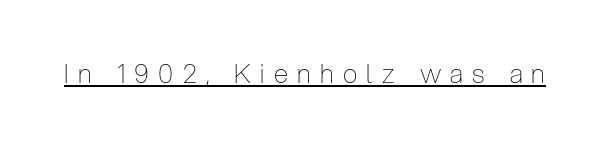
Look at the tracking — it's clearly loosened, letters drifting apart. Quick note: not italic, upright. This is not heavy type; no bold has been used. Underline: present.
